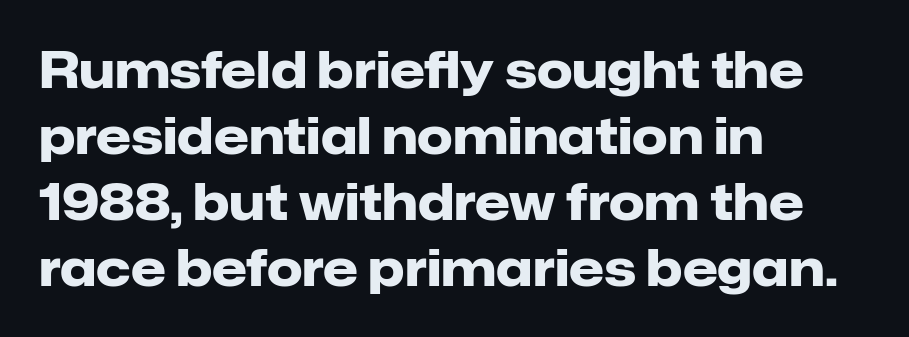
The text was rendered using a sans face with plain stroke endings. The face used here is proportionally spaced, like ordinary book or web type. Heft: maximum for text — a bold. It's the straight-up-and-down kind of type. The glyphs are unaccompanied by any horizontal stroke below them.
